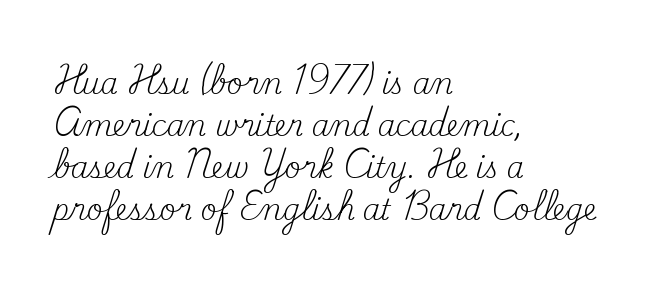
The image shows 28 px regular-weight serif type; set left-aligned, normal line spacing (1.5x), normal letter spacing, not underlined; medium stroke contrast and a small x-height.
